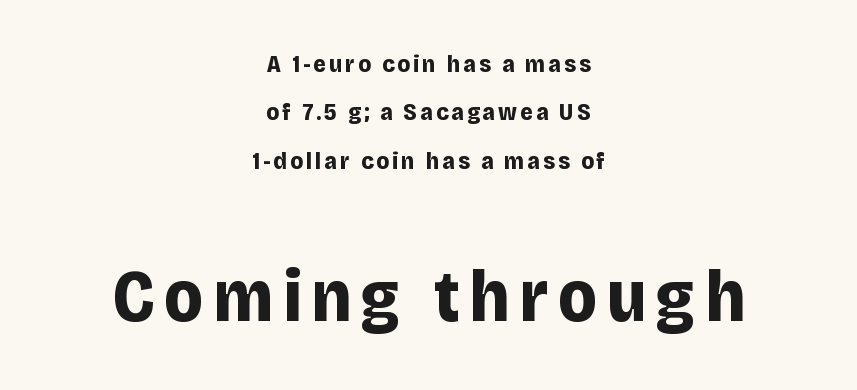
On the weight axis this lands at bold, roughly 700. A typesetter would call this proportional, since set widths differ per character. Compare the two chunks: the lower has the greater cap height. A typesetter would call this leading open, well beyond the default.
